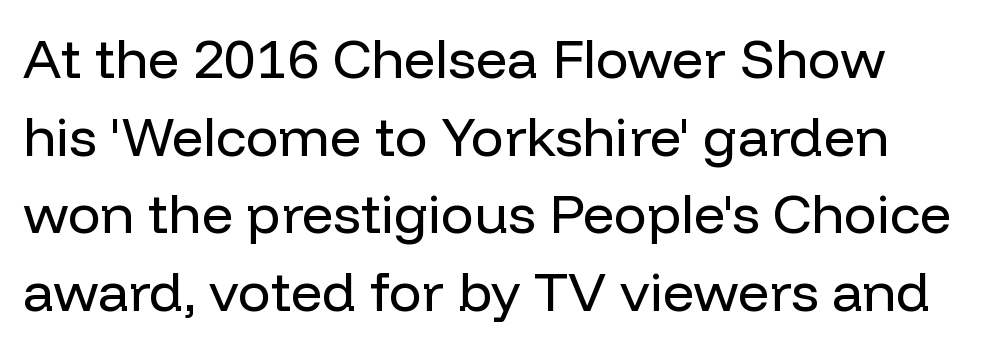
The letters look calm and open, with moderate or lighter stems. The vertical gap from one line to the next is medium. Look at the bottom of the vertical strokes: they stop flat, with no serifs. A typesetter would call this proportional, since set widths differ per character.
